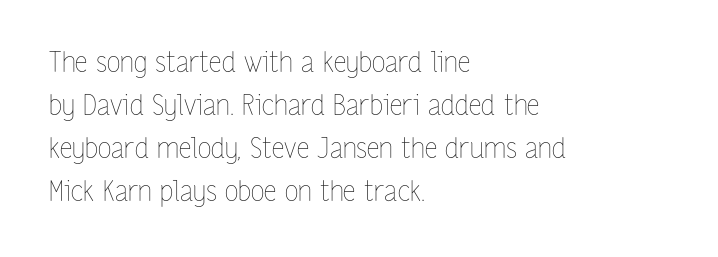
Style check: upright. Counters stay open thanks to moderate or lighter strokes. The ragged edge is on the right, which tells us the setting is flush left. Successive baselines arrive at the customary interval. The face used here is proportionally spaced, like ordinary book or web type. This rendering leaves character spacing at its baseline value.
